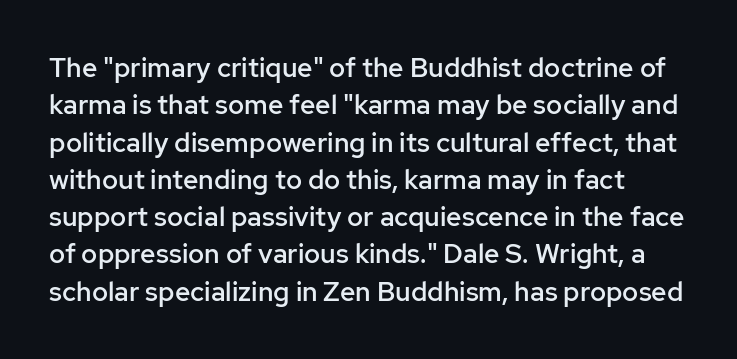
{"italic": "no", "bold": "semi", "underline": "no", "line_spacing": "normal", "line_spacing_ratio": 1.38, "letter_spacing": "normal", "letter_spacing_em": 0.0, "glyph_px": 27}
